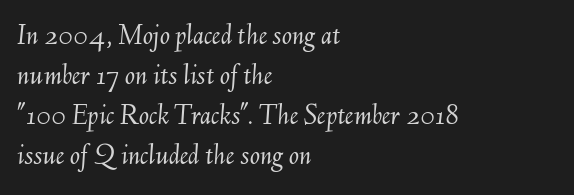
Q: Is the text bold? A: No.
Q: Is the text italic (slanted)? A: Yes, it leans right by about 6 degrees.
Q: Is the text underlined? A: No.
Q: How is the paragraph aligned? A: Left-aligned.
Q: Is the spacing between letters normal or unusually wide? A: Normal.
Q: Is the spacing between lines tight, normal or loose? A: Normal.
Q: Width (condensed, normal, or wide)? A: Normal.
Q: Stroke contrast? A: Medium.
Q: x-height? A: Small.
Q: Monospaced? A: No.
